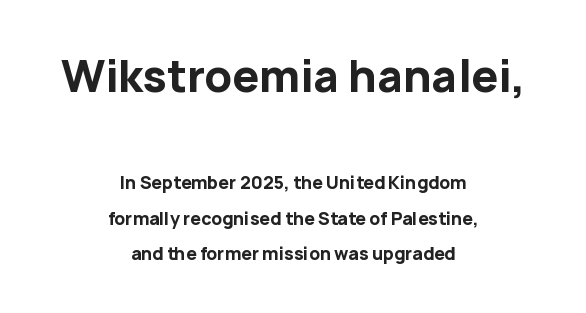
Q: Is the text bold? A: Yes.
Q: Is the text italic (slanted)? A: No, it is upright.
Q: Is the typeface a serif or a sans-serif typeface? A: Sans-serif.
Q: Is the text underlined? A: No.
Q: How is the paragraph aligned? A: Centered.
Q: Is the spacing between letters normal or unusually wide? A: Normal.
Q: Is the spacing between lines tight, normal or loose? A: Loose.
Q: Which block of text is set in a larger size, the first (top) or the second (bottom)? A: The first (top) one.
Q: Width (condensed, normal, or wide)? A: Normal.
Q: Stroke contrast? A: Low.
Q: x-height? A: Medium.
Q: Monospaced? A: No.
